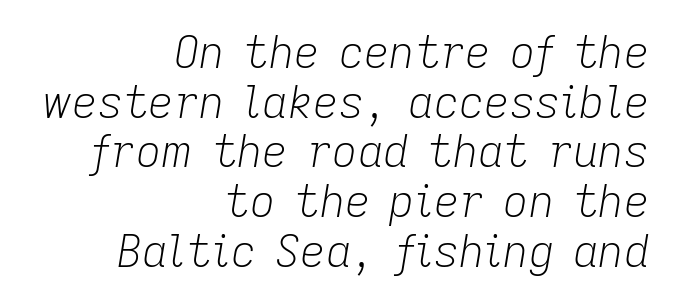
Character widths vary here, with narrow letters taking less room than wide ones. The line-height multiplier appears low, near solid setting. Decoration check: the copy has no underline. The face looks like a standard text weight, possibly lighter. The rag falls on the left side of this text block.
